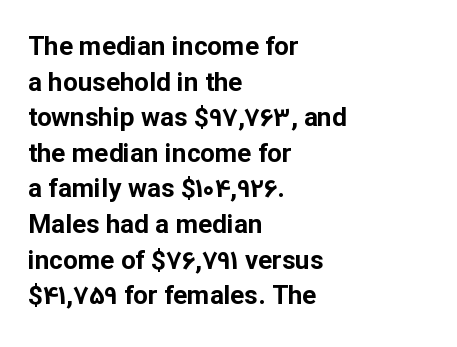
The image shows 26 px bold type, upright; set left-aligned, normal line spacing (1.37x), normal letter spacing, not underlined.
